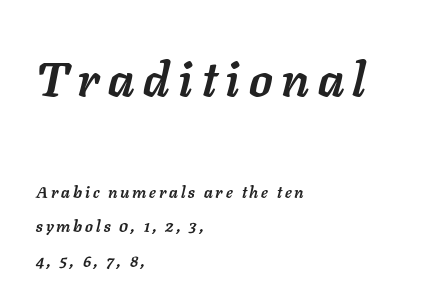
{"italic": "yes", "lean": "right", "slant_degrees": 11, "bold": "yes", "weight": "semibold", "width": "normal", "stroke_contrast": "low", "x_height": "medium", "monospaced": "no", "underline": "no", "align": "left", "line_spacing": "loose", "line_spacing_ratio": 2.14, "larger_block": "first", "size_ratio": 3.0, "glyph_px": 48}
